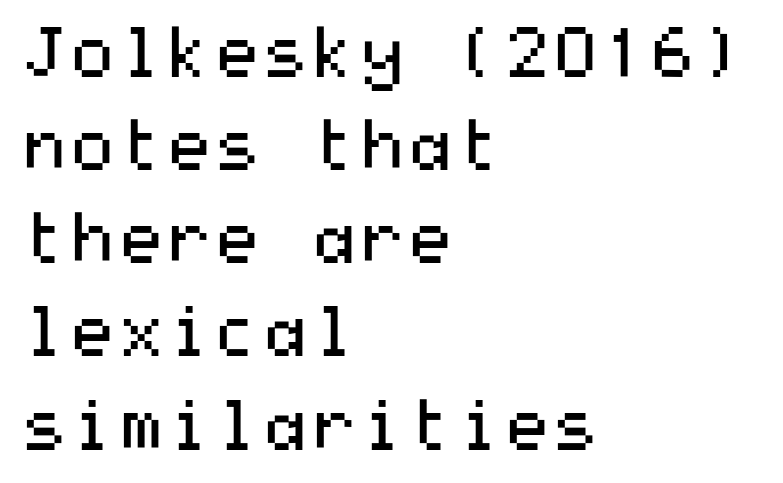
The image shows 69 px regular-weight, wide sans-serif type, upright; set left-aligned, normal line spacing (1.35x), normal letter spacing, not underlined; medium stroke contrast and a medium x-height.
